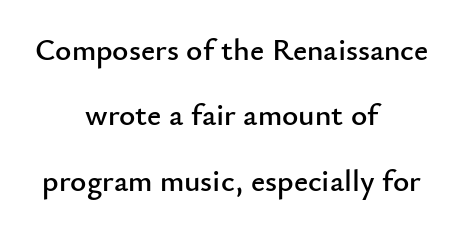
The image shows 31 px sans-serif type, upright; set centered, loose line spacing (2.11x), normal letter spacing, not underlined; low stroke contrast and a small x-height.
